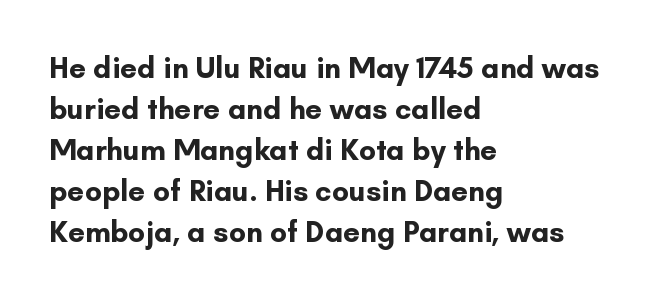
The image shows 30 px bold sans-serif type, upright; set left-aligned, normal line spacing (1.37x), normal letter spacing, not underlined; low stroke contrast and a small x-height.
